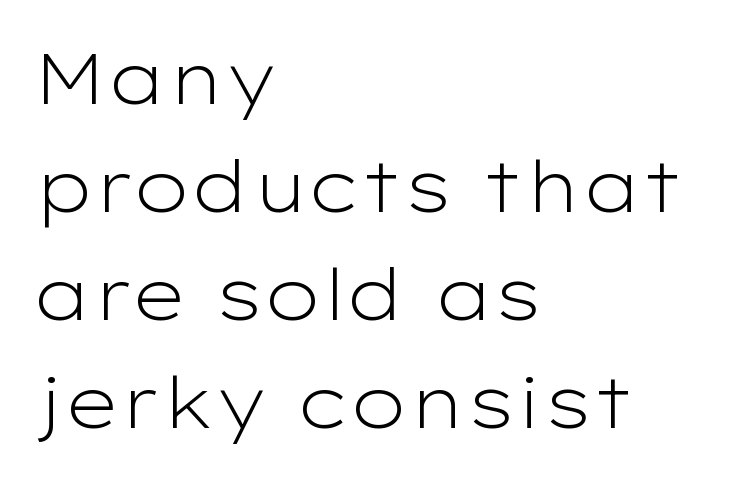
{"serif": "no", "italic": "no", "bold": "no", "weight": "light", "width": "wide", "stroke_contrast": "low", "x_height": "medium", "monospaced": "no", "underline": "no", "align": "left", "line_spacing": "normal", "line_spacing_ratio": 1.52, "letter_spacing": "normal", "letter_spacing_em": 0.0, "glyph_px": 71}
